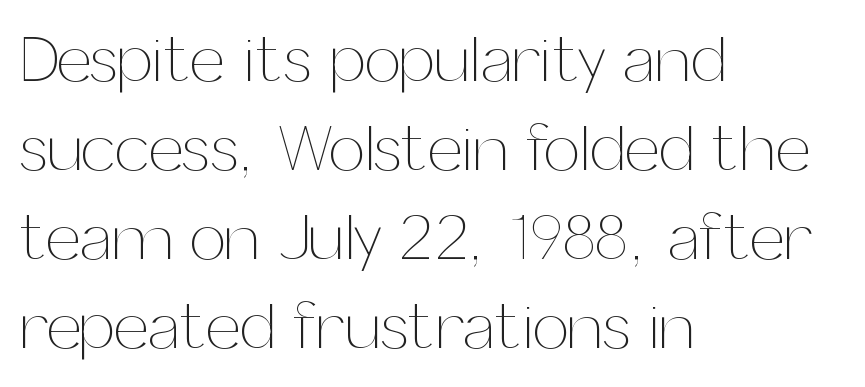
Q: Is the text bold? A: No.
Q: Is the text italic (slanted)? A: No, it is upright.
Q: Is the text underlined? A: No.
Q: How is the paragraph aligned? A: Left-aligned.
Q: Is the spacing between letters normal or unusually wide? A: Normal.
Q: Is the spacing between lines tight, normal or loose? A: Normal.
Q: Width (condensed, normal, or wide)? A: Normal.
Q: Stroke contrast? A: Medium.
Q: x-height? A: Medium.
Q: Monospaced? A: No.
